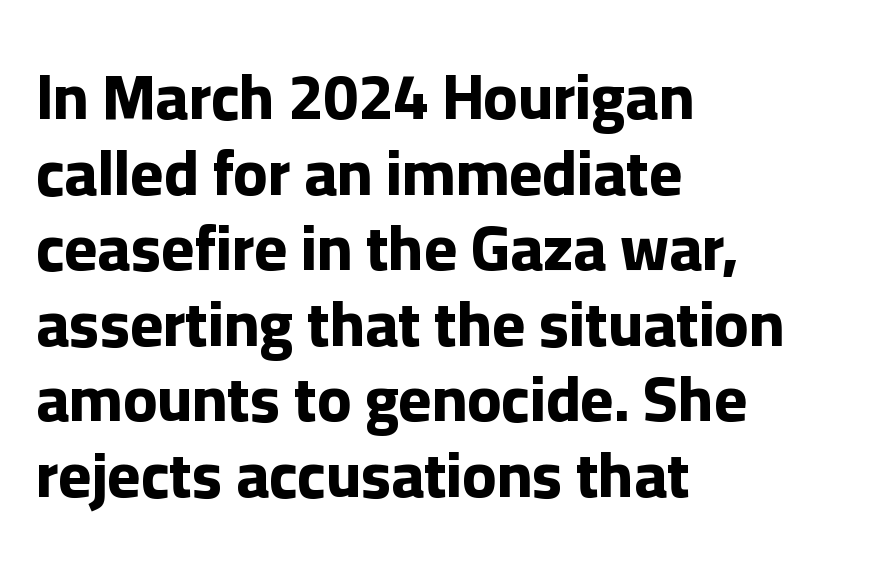
Q: Is the text bold? A: Yes.
Q: Is the text italic (slanted)? A: No, it is upright.
Q: Is the typeface a serif or a sans-serif typeface? A: Sans-serif.
Q: Is the text underlined? A: No.
Q: How is the paragraph aligned? A: Left-aligned.
Q: Is the spacing between letters normal or unusually wide? A: Normal.
Q: Width (condensed, normal, or wide)? A: Normal.
Q: Stroke contrast? A: Low.
Q: x-height? A: Medium.
Q: Monospaced? A: No.
